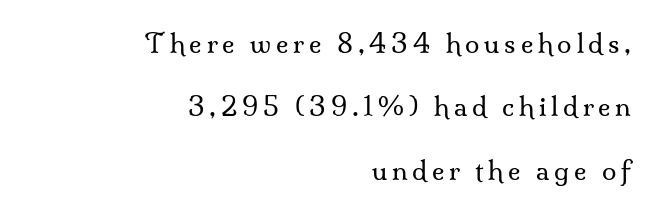
Q: Is the text bold? A: No.
Q: Is the text italic (slanted)? A: No, it is upright.
Q: Is the text underlined? A: No.
Q: How is the paragraph aligned? A: Right-aligned.
Q: Is the spacing between lines tight, normal or loose? A: Loose.
